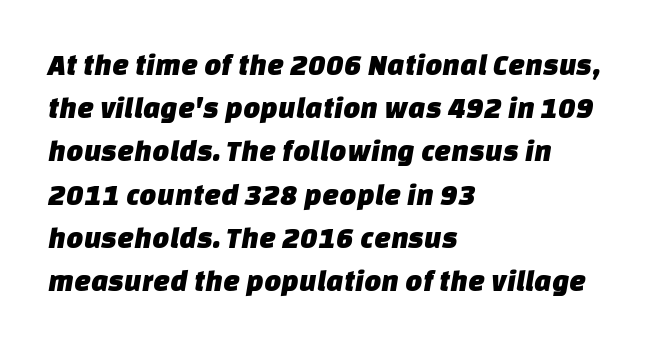
Q: Is the typeface a serif or a sans-serif typeface? A: Sans-serif.
Q: Is the text underlined? A: No.
Q: How is the paragraph aligned? A: Left-aligned.
Q: Is the spacing between letters normal or unusually wide? A: Normal.
Q: Is the spacing between lines tight, normal or loose? A: Normal.
Q: Width (condensed, normal, or wide)? A: Normal.
Q: Stroke contrast? A: Low.
Q: x-height? A: Large.
Q: Monospaced? A: No.
